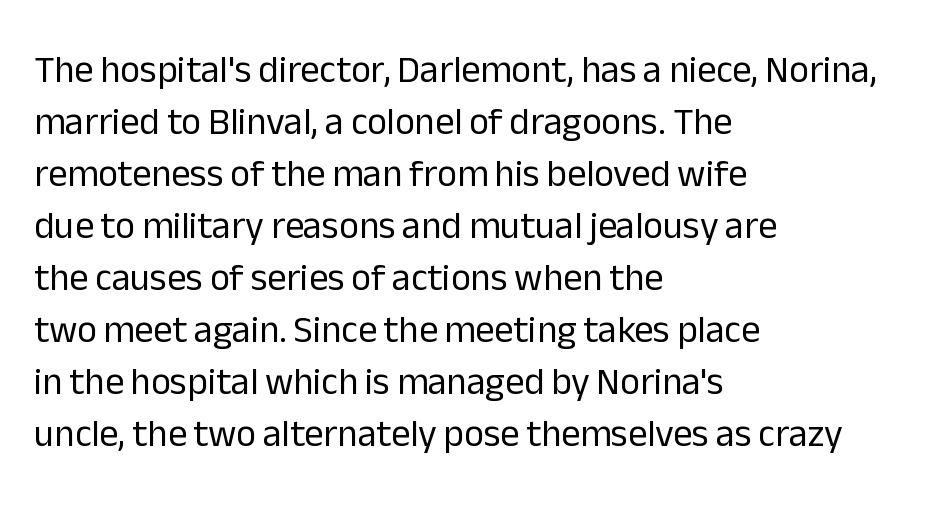
Q: Is the text bold? A: No.
Q: Is the text italic (slanted)? A: No, it is upright.
Q: Is the typeface a serif or a sans-serif typeface? A: Sans-serif.
Q: Is the text underlined? A: No.
Q: How is the paragraph aligned? A: Left-aligned.
Q: Is the spacing between letters normal or unusually wide? A: Normal.
Q: Is the spacing between lines tight, normal or loose? A: Normal.
Q: Width (condensed, normal, or wide)? A: Normal.
Q: Stroke contrast? A: Low.
Q: x-height? A: Medium.
Q: Monospaced? A: No.
